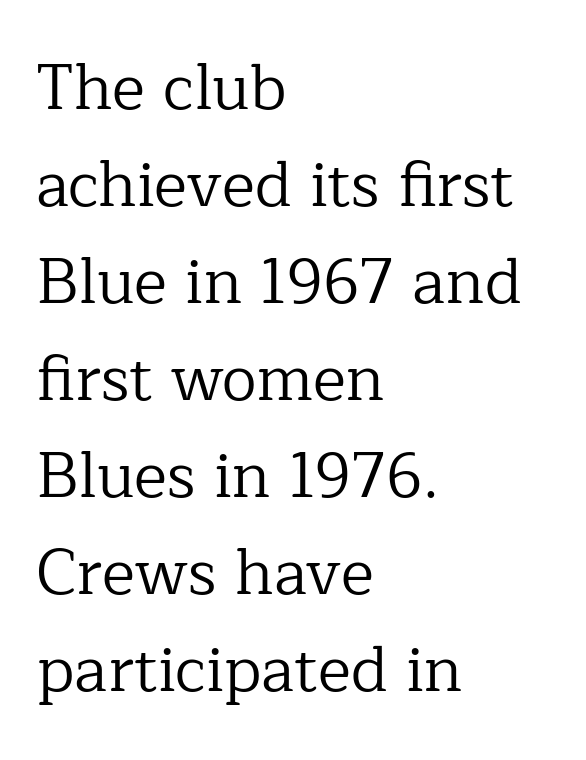
The image shows 63 px regular-weight serif type, upright; set left-aligned, normal line spacing (1.54x), normal letter spacing, not underlined; low stroke contrast and a medium x-height.
